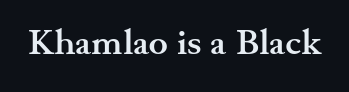
The image shows 36 px semibold, wide serif type, upright; set normal letter spacing, not underlined; medium stroke contrast and a small x-height.
